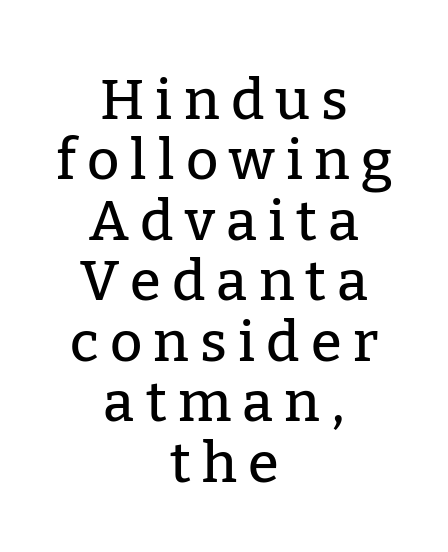
The image shows 56 px serif type, upright; set centered, tight line spacing (1.08x), unusually wide letter spacing (+0.2 em), not underlined; low stroke contrast and a medium x-height.
